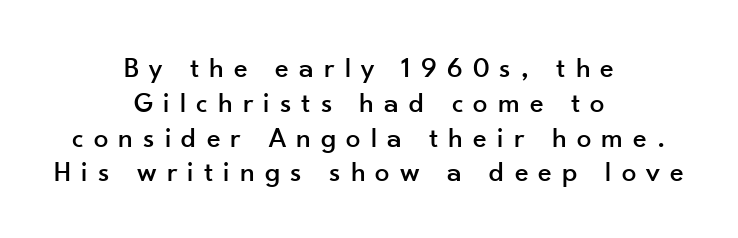
Q: Is the text italic (slanted)? A: No, it is upright.
Q: Is the typeface a serif or a sans-serif typeface? A: Sans-serif.
Q: Is the text underlined? A: No.
Q: How is the paragraph aligned? A: Centered.
Q: Is the spacing between letters normal or unusually wide? A: Unusually wide.
Q: Width (condensed, normal, or wide)? A: Normal.
Q: Stroke contrast? A: Low.
Q: x-height? A: Small.
Q: Monospaced? A: No.
